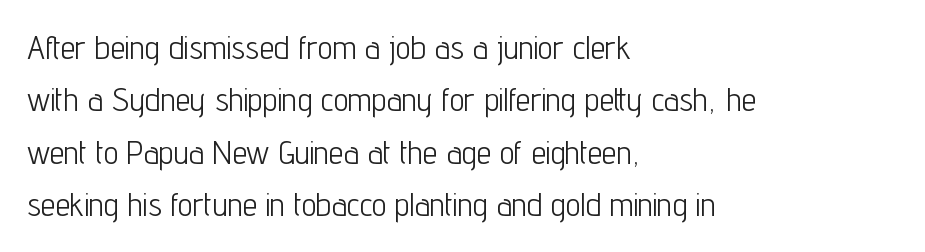
Q: Is the text bold? A: No.
Q: Is the text italic (slanted)? A: No, it is upright.
Q: Is the typeface a serif or a sans-serif typeface? A: Sans-serif.
Q: Is the text underlined? A: No.
Q: How is the paragraph aligned? A: Left-aligned.
Q: Is the spacing between letters normal or unusually wide? A: Normal.
Q: Is the spacing between lines tight, normal or loose? A: Normal.
Q: Width (condensed, normal, or wide)? A: Condensed.
Q: Stroke contrast? A: Low.
Q: x-height? A: Medium.
Q: Monospaced? A: No.
